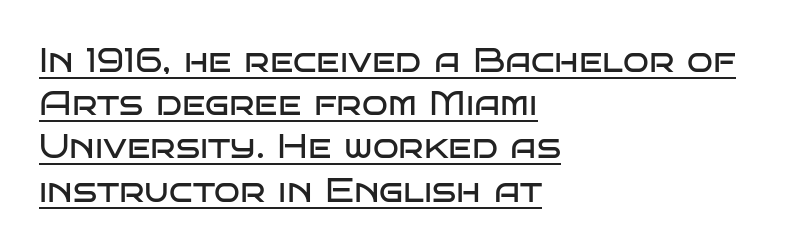
Q: Is the text bold? A: No.
Q: Is the text italic (slanted)? A: No, it is upright.
Q: Is the typeface a serif or a sans-serif typeface? A: Sans-serif.
Q: Is the text underlined? A: Yes.
Q: How is the paragraph aligned? A: Left-aligned.
Q: Is the spacing between letters normal or unusually wide? A: Normal.
Q: Is the spacing between lines tight, normal or loose? A: Normal.
Q: Width (condensed, normal, or wide)? A: Wide.
Q: Stroke contrast? A: Low.
Q: x-height? A: Large.
Q: Monospaced? A: No.
